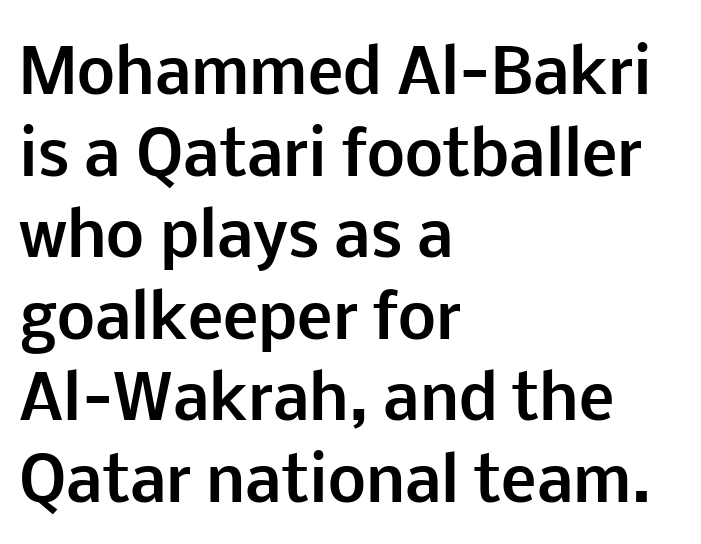
Q: Is the text bold? A: Yes.
Q: Is the text italic (slanted)? A: No, it is upright.
Q: Is the typeface a serif or a sans-serif typeface? A: Sans-serif.
Q: Is the text underlined? A: No.
Q: How is the paragraph aligned? A: Left-aligned.
Q: Is the spacing between letters normal or unusually wide? A: Normal.
Q: Is the spacing between lines tight, normal or loose? A: Normal.
Q: Width (condensed, normal, or wide)? A: Normal.
Q: Stroke contrast? A: Low.
Q: x-height? A: Medium.
Q: Monospaced? A: No.
